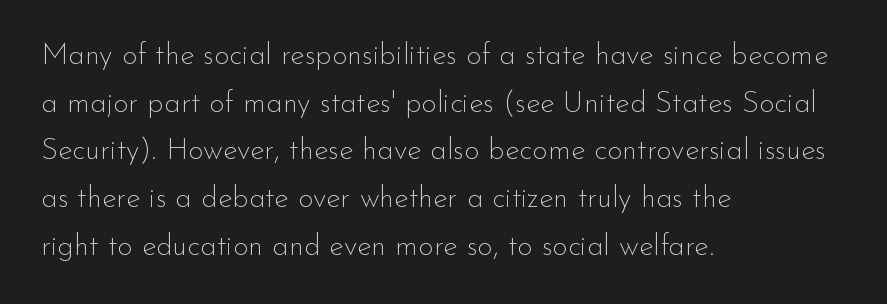
{"serif": "no", "italic": "no", "bold": "no", "weight": "thin", "width": "normal", "stroke_contrast": "low", "x_height": "small", "monospaced": "no", "underline": "no", "align": "left", "line_spacing": "normal", "line_spacing_ratio": 1.59, "letter_spacing": "normal", "letter_spacing_em": 0.0, "glyph_px": 30}
